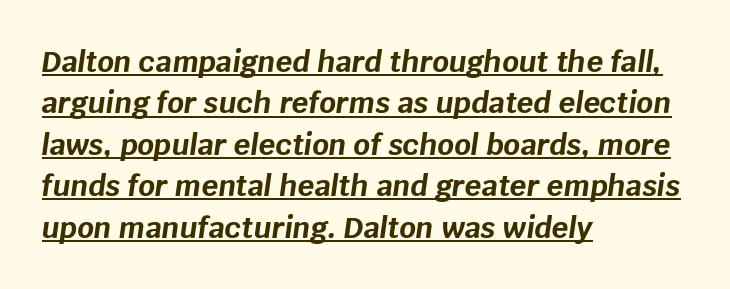
Q: Is the text bold? A: Yes.
Q: Is the text italic (slanted)? A: Yes, it leans right by about 8 degrees.
Q: Is the text underlined? A: Yes.
Q: How is the paragraph aligned? A: Left-aligned.
Q: Is the spacing between letters normal or unusually wide? A: Normal.
Q: Is the spacing between lines tight, normal or loose? A: Normal.
Q: Width (condensed, normal, or wide)? A: Normal.
Q: Stroke contrast? A: Low.
Q: x-height? A: Large.
Q: Monospaced? A: No.
